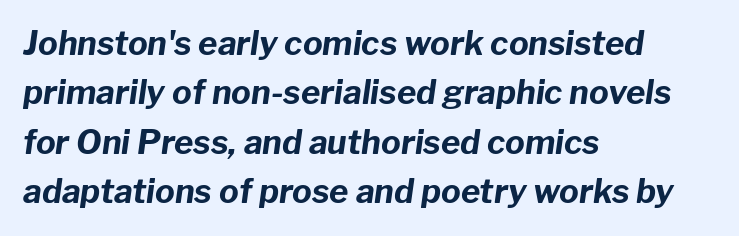
The image shows 33 px bold type, italic (leaning right); set left-aligned, normal line spacing (1.5x), normal letter spacing, not underlined; low stroke contrast and a medium x-height.
